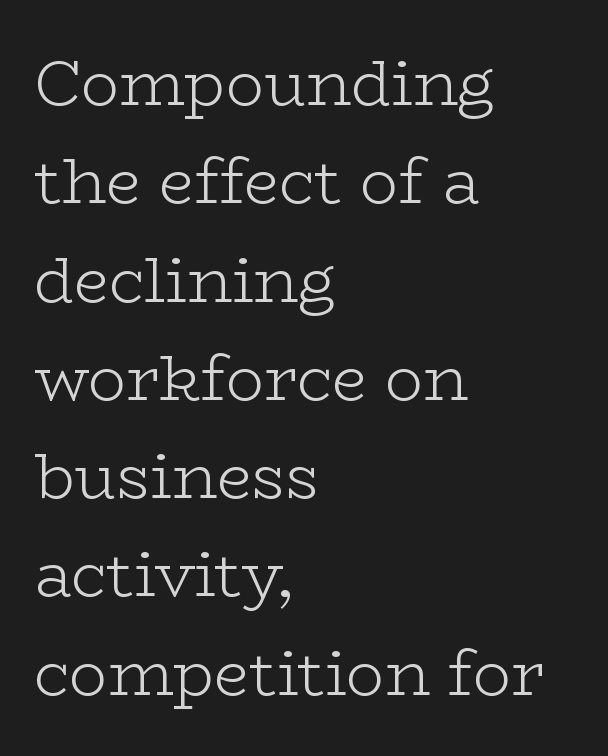
Does extra space separate the letters? No, they use regular spacing. The letters advance in unequal steps, a hallmark of proportional type. The typeface chosen for these lines features serifs. These lines sit exactly where default settings would place them.
